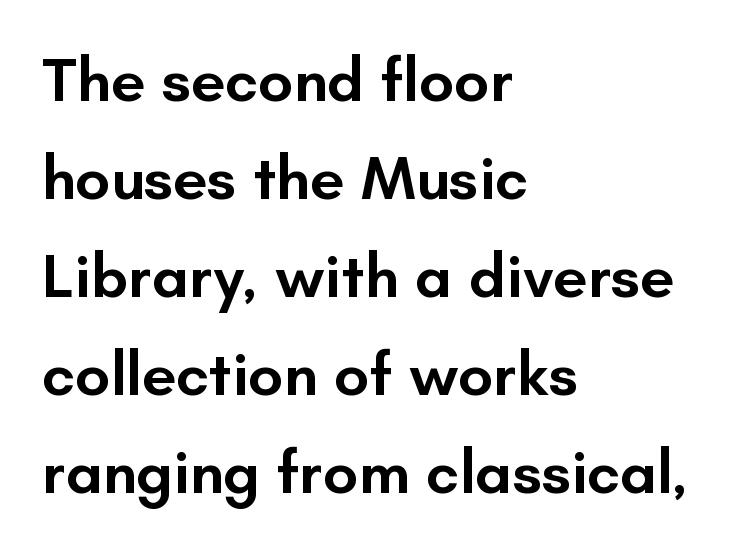
The image shows 62 px semibold sans-serif type, upright; set left-aligned, normal line spacing (1.58x), normal letter spacing, not underlined; low stroke contrast and a small x-height.
